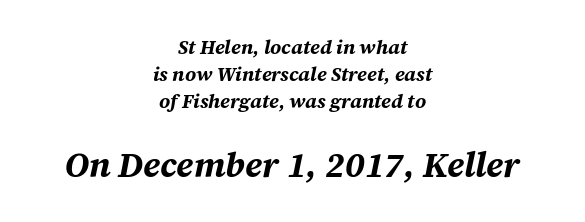
{"italic": "yes", "lean": "right", "slant_degrees": 12, "bold": "yes", "weight": "bold", "width": "normal", "stroke_contrast": "medium", "x_height": "medium", "monospaced": "no", "underline": "no", "align": "center", "line_spacing": "normal", "line_spacing_ratio": 1.34, "letter_spacing": "normal", "letter_spacing_em": 0.0, "larger_block": "second", "size_ratio": 1.75, "glyph_px": 35}
